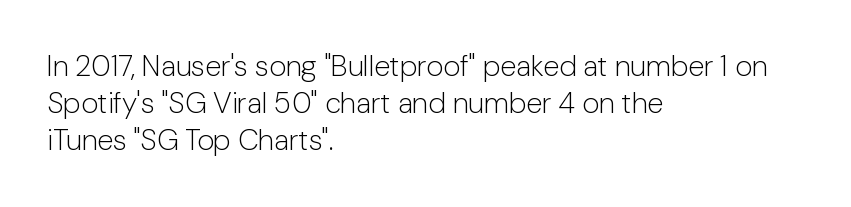
{"serif": "no", "italic": "no", "bold": "no", "weight": "light", "width": "normal", "stroke_contrast": "low", "x_height": "medium", "monospaced": "no", "underline": "no", "align": "left", "line_spacing": "normal", "line_spacing_ratio": 1.28, "letter_spacing": "normal", "letter_spacing_em": 0.0, "glyph_px": 29}
